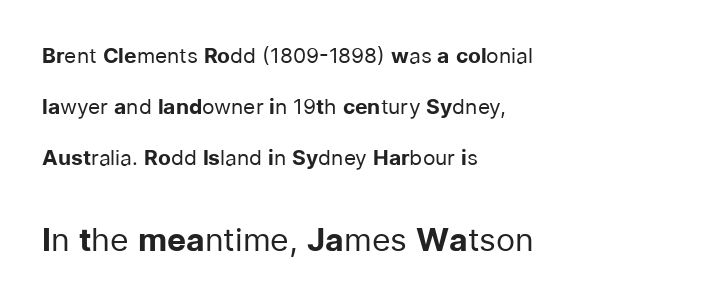
Q: Is the text bold? A: No.
Q: Is the text italic (slanted)? A: No, it is upright.
Q: Is the typeface a serif or a sans-serif typeface? A: Sans-serif.
Q: Is the text underlined? A: No.
Q: How is the paragraph aligned? A: Left-aligned.
Q: Is the spacing between letters normal or unusually wide? A: Normal.
Q: Is the spacing between lines tight, normal or loose? A: Loose.
Q: Which block of text is set in a larger size, the first (top) or the second (bottom)? A: The second (bottom) one.
Q: Width (condensed, normal, or wide)? A: Normal.
Q: Stroke contrast? A: Low.
Q: x-height? A: Medium.
Q: Monospaced? A: No.
